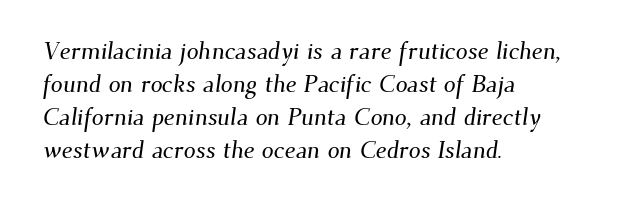
Q: Is the text underlined? A: No.
Q: How is the paragraph aligned? A: Left-aligned.
Q: Is the spacing between letters normal or unusually wide? A: Normal.
Q: Is the spacing between lines tight, normal or loose? A: Normal.
